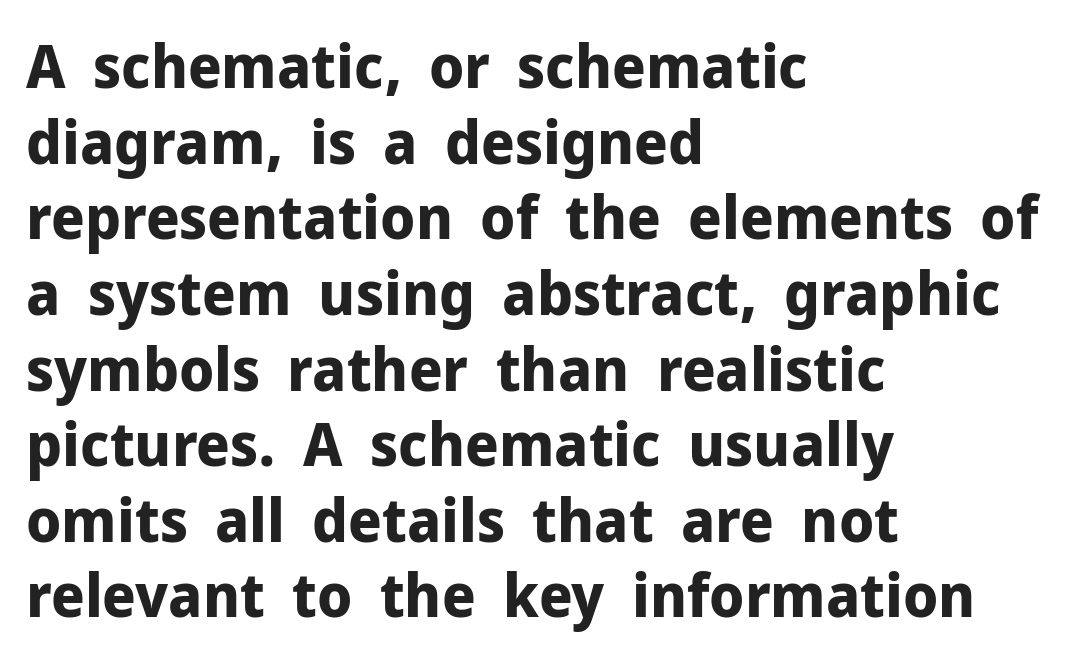
{"serif": "no", "italic": "no", "bold": "yes", "weight": "bold", "width": "normal", "stroke_contrast": "low", "x_height": "medium", "monospaced": "no", "underline": "no", "align": "left", "line_spacing_ratio": 1.24, "letter_spacing": "normal", "letter_spacing_em": 0.0, "glyph_px": 61}
